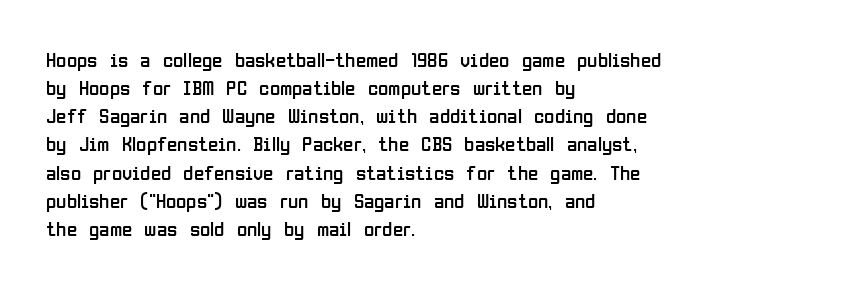
Q: Is the text bold? A: No.
Q: Is the text italic (slanted)? A: No, it is upright.
Q: Is the text underlined? A: No.
Q: How is the paragraph aligned? A: Left-aligned.
Q: Is the spacing between letters normal or unusually wide? A: Normal.
Q: Is the spacing between lines tight, normal or loose? A: Normal.
